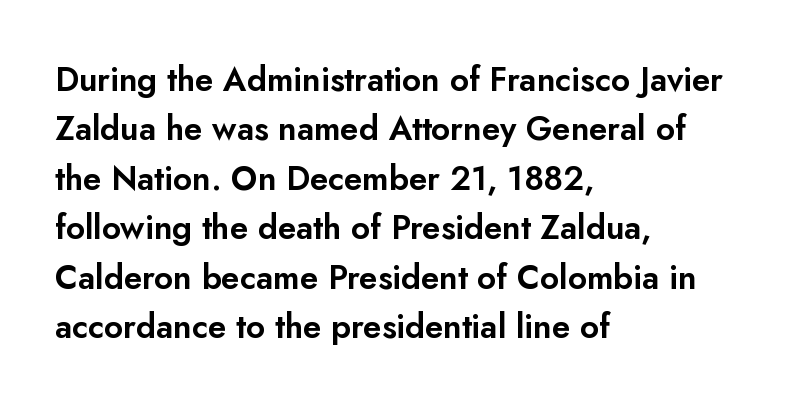
Q: Is the text italic (slanted)? A: No, it is upright.
Q: Is the typeface a serif or a sans-serif typeface? A: Sans-serif.
Q: Is the text underlined? A: No.
Q: How is the paragraph aligned? A: Left-aligned.
Q: Is the spacing between letters normal or unusually wide? A: Normal.
Q: Is the spacing between lines tight, normal or loose? A: Normal.
Q: Width (condensed, normal, or wide)? A: Normal.
Q: Stroke contrast? A: Low.
Q: x-height? A: Small.
Q: Monospaced? A: No.
